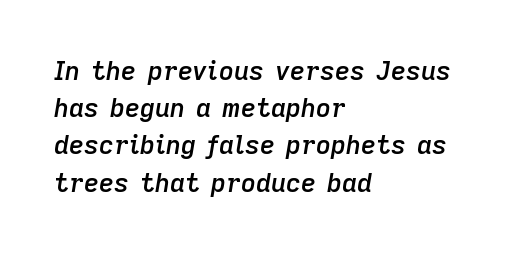
The image shows 26 px text type, italic (leaning right); set left-aligned, normal line spacing (1.43x), normal letter spacing, not underlined.
